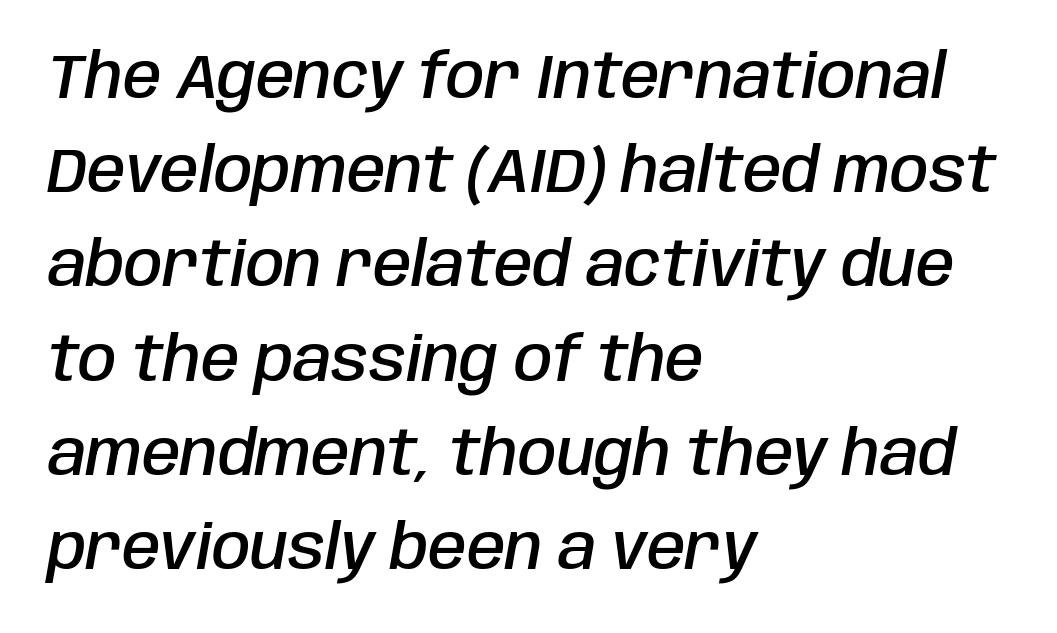
{"italic": "yes", "lean": "right", "slant_degrees": 10, "bold": "semi", "weight": "semibold", "width": "condensed", "stroke_contrast": "low", "x_height": "large", "monospaced": "no", "underline": "no", "align": "left", "line_spacing": "normal", "line_spacing_ratio": 1.52, "letter_spacing": "normal", "letter_spacing_em": 0.0, "glyph_px": 62}
